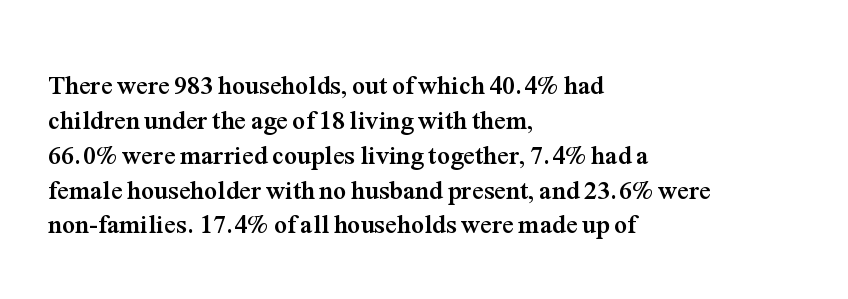
The image shows 26 px bold type, upright; set left-aligned, normal line spacing (1.34x), normal letter spacing, not underlined.
